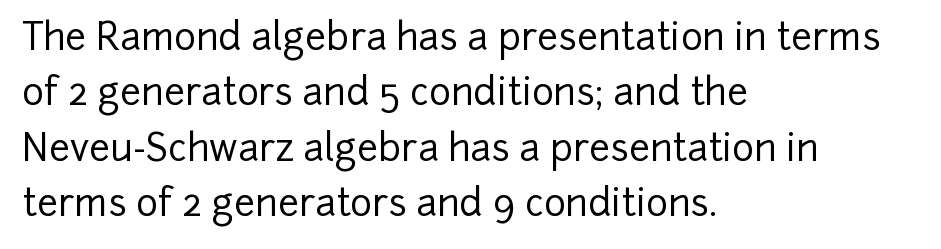
Q: Is the text italic (slanted)? A: No, it is upright.
Q: Is the typeface a serif or a sans-serif typeface? A: Sans-serif.
Q: Is the text underlined? A: No.
Q: How is the paragraph aligned? A: Left-aligned.
Q: Is the spacing between letters normal or unusually wide? A: Normal.
Q: Is the spacing between lines tight, normal or loose? A: Normal.
Q: Width (condensed, normal, or wide)? A: Normal.
Q: Stroke contrast? A: Low.
Q: x-height? A: Medium.
Q: Monospaced? A: No.
